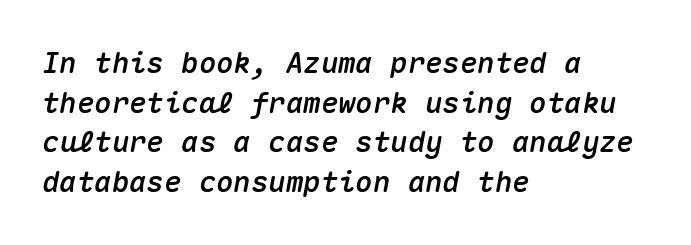
{"italic": "yes", "lean": "right", "slant_degrees": 10, "width": "normal", "stroke_contrast": "medium", "x_height": "medium", "monospaced": "yes", "underline": "no", "align": "left", "line_spacing": "normal", "line_spacing_ratio": 1.37, "letter_spacing": "normal", "letter_spacing_em": 0.0, "glyph_px": 29}
